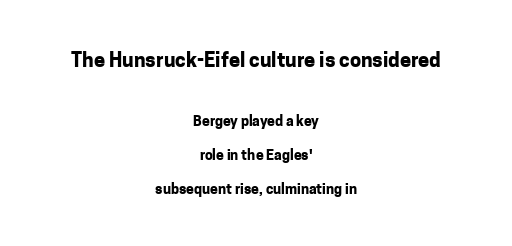
Q: Is the text bold? A: Yes.
Q: Is the text italic (slanted)? A: No, it is upright.
Q: Is the text underlined? A: No.
Q: How is the paragraph aligned? A: Centered.
Q: Is the spacing between letters normal or unusually wide? A: Normal.
Q: Is the spacing between lines tight, normal or loose? A: Loose.
Q: Which block of text is set in a larger size, the first (top) or the second (bottom)? A: The first (top) one.
